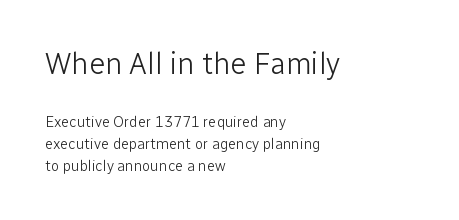
Q: Is the text bold? A: No.
Q: Is the text italic (slanted)? A: No, it is upright.
Q: Is the typeface a serif or a sans-serif typeface? A: Sans-serif.
Q: Is the text underlined? A: No.
Q: How is the paragraph aligned? A: Left-aligned.
Q: Is the spacing between letters normal or unusually wide? A: Normal.
Q: Is the spacing between lines tight, normal or loose? A: Normal.
Q: Which block of text is set in a larger size, the first (top) or the second (bottom)? A: The first (top) one.
Q: Width (condensed, normal, or wide)? A: Normal.
Q: Stroke contrast? A: Low.
Q: x-height? A: Medium.
Q: Monospaced? A: No.
